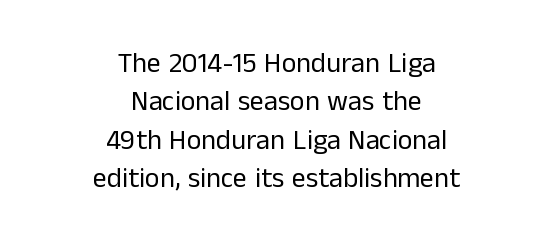
The space beneath each line is pristine and unruled. This sample keeps an unexceptional amount of space between lines. Summary of weight: not heavy and not bold. Each letter keeps its own natural width here, so spacing adapts to shape. Centered paragraph, ragged on both sides. Is there any slant? The stems are plumb.
